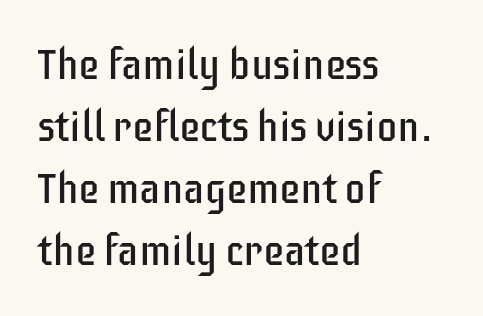
{"serif": "no", "italic": "no", "bold": "no", "weight": "regular", "width": "condensed", "stroke_contrast": "low", "x_height": "large", "monospaced": "no", "underline": "no", "align": "left", "line_spacing": "normal", "line_spacing_ratio": 1.44, "letter_spacing": "normal", "letter_spacing_em": 0.0, "glyph_px": 43}
